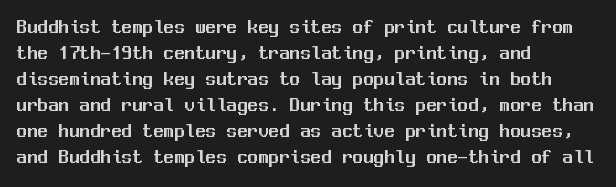
The image shows 21 px text type, upright; set left-aligned, line spacing 1.24x, normal letter spacing, not underlined.
